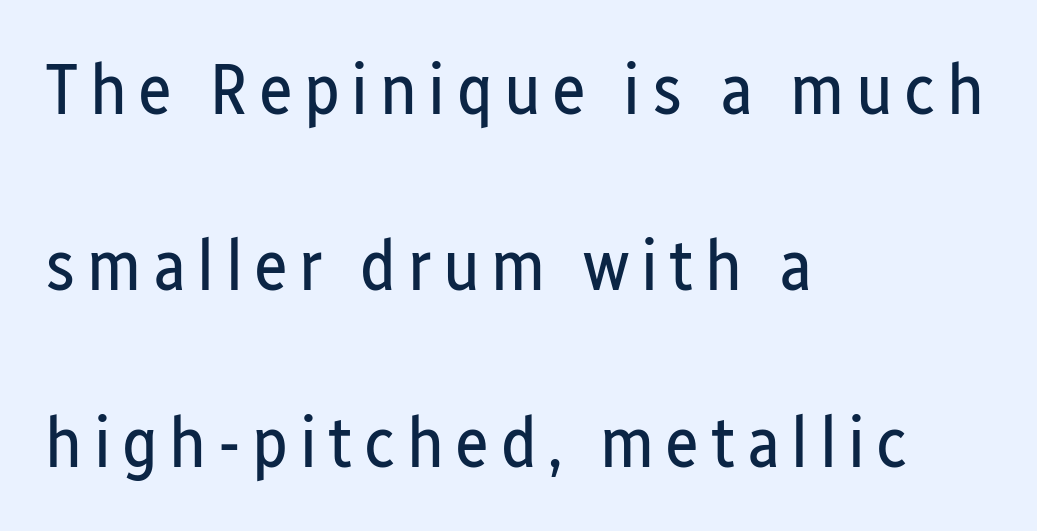
This rendering features lettering with no underline. In terms of leading, this rendering errs on the spacious side. This sample has the flowing, uneven cadence of proportional lettering. The type sits square on the baseline with zero lean.
